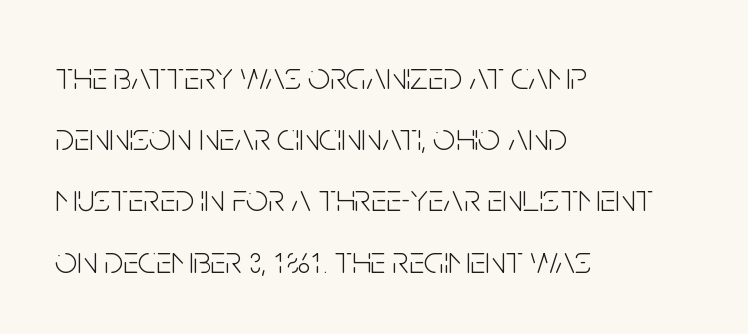
The image shows 39 px light, condensed sans-serif type, upright; set left-aligned, normal line spacing (1.57x), normal letter spacing, not underlined; low stroke contrast and a large x-height.
